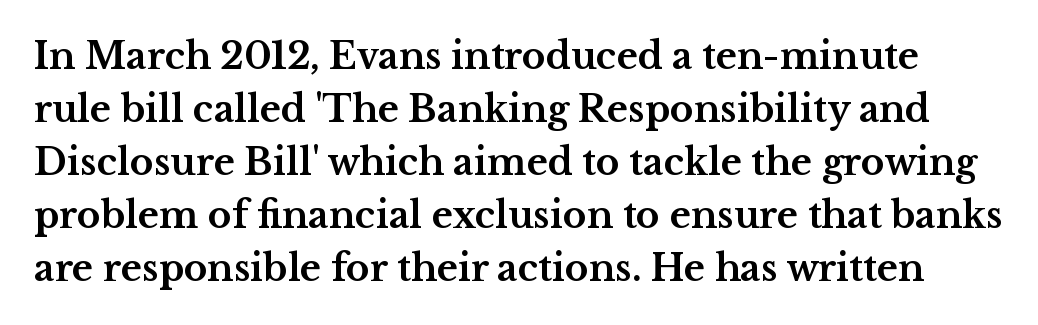
{"serif": "yes", "italic": "no", "bold": "yes", "weight": "bold", "width": "wide", "stroke_contrast": "medium", "x_height": "medium", "monospaced": "no", "underline": "no", "line_spacing": "normal", "line_spacing_ratio": 1.47, "letter_spacing": "normal", "letter_spacing_em": 0.0, "glyph_px": 36}
